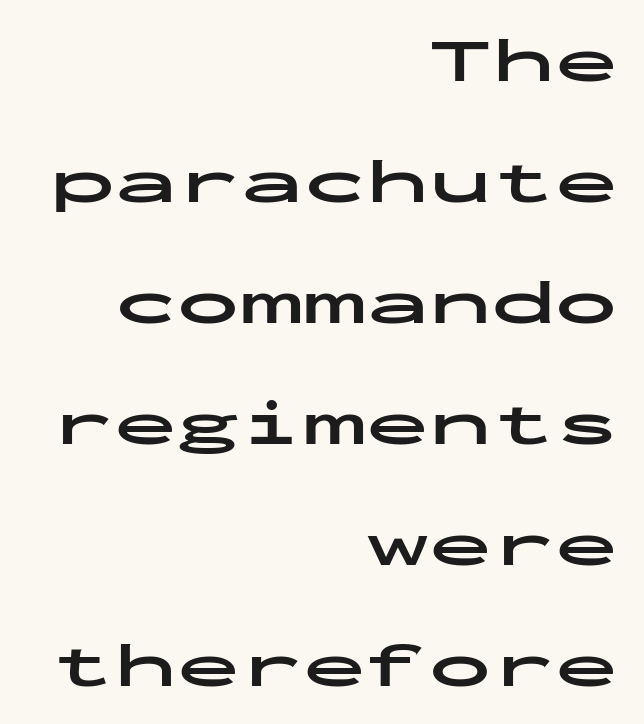
{"serif": "no", "italic": "no", "bold": "yes", "weight": "bold", "width": "wide", "stroke_contrast": "low", "x_height": "medium", "monospaced": "yes", "underline": "no", "align": "right", "line_spacing": "loose", "line_spacing_ratio": 1.92, "letter_spacing": "normal", "letter_spacing_em": 0.0, "glyph_px": 63}
